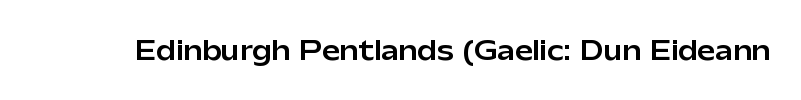
Q: Is the text italic (slanted)? A: No, it is upright.
Q: Is the text underlined? A: No.
Q: Is the spacing between letters normal or unusually wide? A: Normal.
